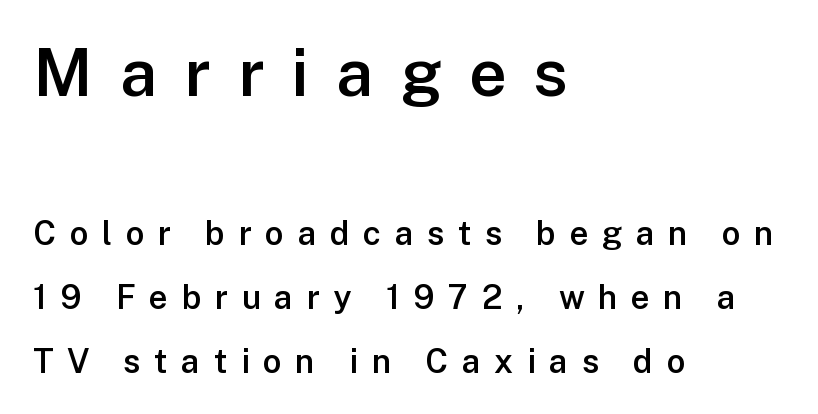
Q: Is the text bold? A: Semi-bold.
Q: Is the text italic (slanted)? A: No, it is upright.
Q: Is the typeface a serif or a sans-serif typeface? A: Sans-serif.
Q: Is the text underlined? A: No.
Q: How is the paragraph aligned? A: Left-aligned.
Q: Is the spacing between letters normal or unusually wide? A: Unusually wide.
Q: Is the spacing between lines tight, normal or loose? A: Loose.
Q: Which block of text is set in a larger size, the first (top) or the second (bottom)? A: The first (top) one.
Q: Width (condensed, normal, or wide)? A: Normal.
Q: Stroke contrast? A: Low.
Q: x-height? A: Medium.
Q: Monospaced? A: No.
